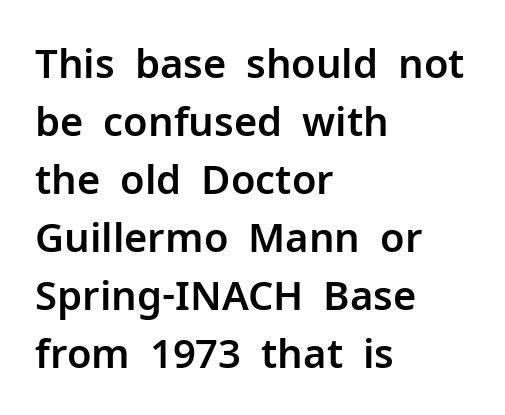
Each word holds together tightly as a unit, with standard inter-letter gaps. The face used here is a sans, in the tradition of grotesques and geometrics. Think of a printed novel: that variable character pitch is what you see here. The space directly below the letters is spotless. Every stem runs plumb, perpendicular to the baseline. Summary of vertical rhythm: regular, with standard interline spacing.
